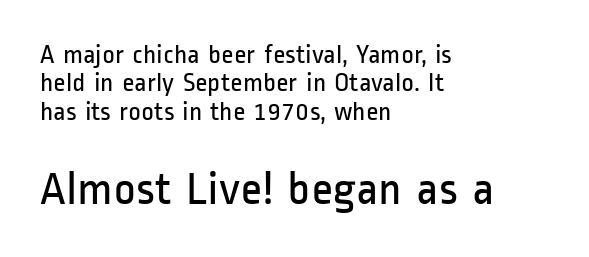
{"serif": "no", "italic": "no", "bold": "no", "weight": "regular", "width": "condensed", "stroke_contrast": "low", "x_height": "medium", "monospaced": "no", "underline": "no", "align": "left", "line_spacing": "tight", "line_spacing_ratio": 1.05, "letter_spacing": "normal", "letter_spacing_em": 0.0, "larger_block": "second", "size_ratio": 1.78, "glyph_px": 48}
